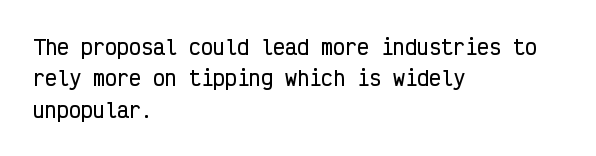
Q: Is the text italic (slanted)? A: No, it is upright.
Q: Is the text underlined? A: No.
Q: How is the paragraph aligned? A: Left-aligned.
Q: Is the spacing between letters normal or unusually wide? A: Normal.
Q: Is the spacing between lines tight, normal or loose? A: Normal.
